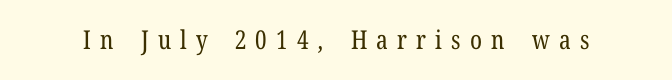
{"italic": "no", "bold": "no", "underline": "no", "letter_spacing": "wide", "letter_spacing_em": 0.35, "glyph_px": 26}
